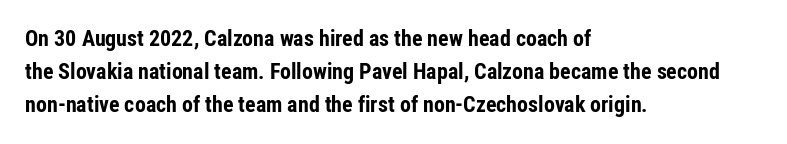
Q: Is the text bold? A: Yes.
Q: Is the text italic (slanted)? A: No, it is upright.
Q: Is the text underlined? A: No.
Q: How is the paragraph aligned? A: Left-aligned.
Q: Is the spacing between letters normal or unusually wide? A: Normal.
Q: Is the spacing between lines tight, normal or loose? A: Normal.
